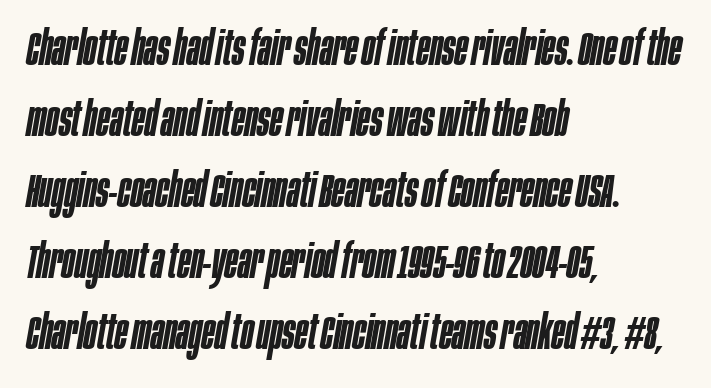
Q: Is the text bold? A: Semi-bold.
Q: Is the text italic (slanted)? A: Yes, it leans right by about 10 degrees.
Q: Is the text underlined? A: No.
Q: How is the paragraph aligned? A: Left-aligned.
Q: Is the spacing between letters normal or unusually wide? A: Normal.
Q: Is the spacing between lines tight, normal or loose? A: Normal.
Q: Width (condensed, normal, or wide)? A: Condensed.
Q: Stroke contrast? A: Low.
Q: x-height? A: Large.
Q: Monospaced? A: No.
